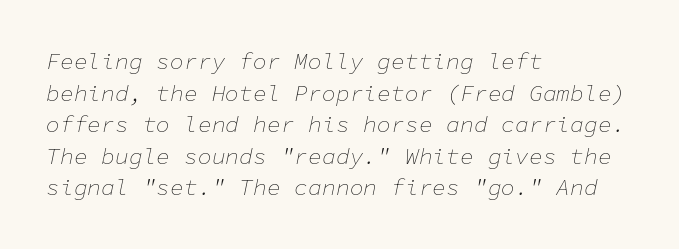
The image shows 23 px text type, italic (leaning right); set left-aligned, normal line spacing (1.37x), normal letter spacing, not underlined.
